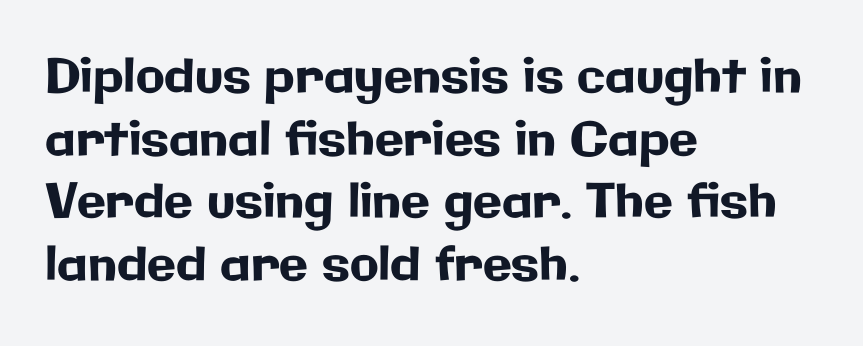
Q: Is the text italic (slanted)? A: No, it is upright.
Q: Is the typeface a serif or a sans-serif typeface? A: Sans-serif.
Q: Is the text underlined? A: No.
Q: How is the paragraph aligned? A: Left-aligned.
Q: Is the spacing between letters normal or unusually wide? A: Normal.
Q: Is the spacing between lines tight, normal or loose? A: Normal.
Q: Width (condensed, normal, or wide)? A: Normal.
Q: Stroke contrast? A: Low.
Q: x-height? A: Medium.
Q: Monospaced? A: No.
